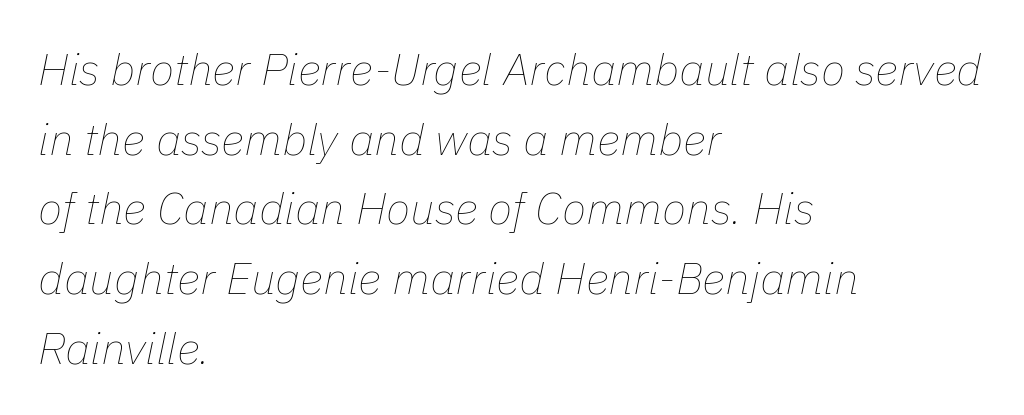
Q: Is the text bold? A: No.
Q: Is the text italic (slanted)? A: Yes, it leans right by about 11 degrees.
Q: Is the text underlined? A: No.
Q: How is the paragraph aligned? A: Left-aligned.
Q: Is the spacing between letters normal or unusually wide? A: Normal.
Q: Is the spacing between lines tight, normal or loose? A: Normal.
Q: Width (condensed, normal, or wide)? A: Normal.
Q: Stroke contrast? A: Low.
Q: x-height? A: Medium.
Q: Monospaced? A: No.
